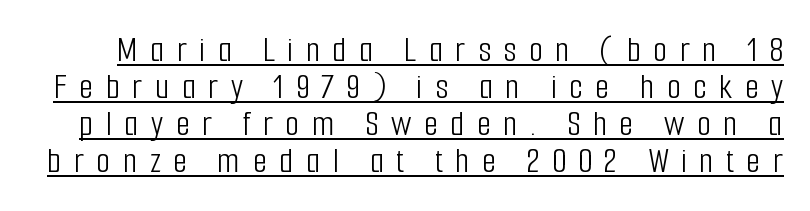
Substantial extra tracking has been applied to these lines. Emphasis is given by a line drawn under the lettering. Designer's note — italics off, roman on. Whoever set this chose condensed vertical rhythm over breathing room. No feet cap the strokes, marking this as sans-serif type.
